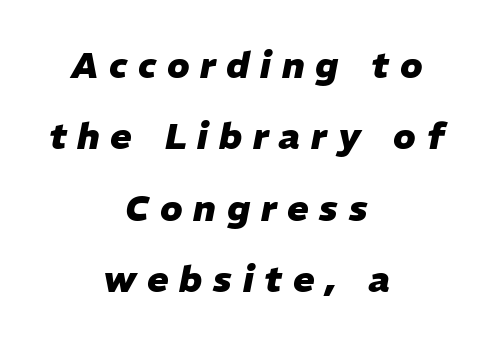
Q: Is the text bold? A: Yes.
Q: Is the text italic (slanted)? A: Yes, it leans right by about 11 degrees.
Q: Is the text underlined? A: No.
Q: How is the paragraph aligned? A: Centered.
Q: Is the spacing between letters normal or unusually wide? A: Unusually wide.
Q: Is the spacing between lines tight, normal or loose? A: Loose.
Q: Width (condensed, normal, or wide)? A: Normal.
Q: Stroke contrast? A: Low.
Q: x-height? A: Medium.
Q: Monospaced? A: No.
